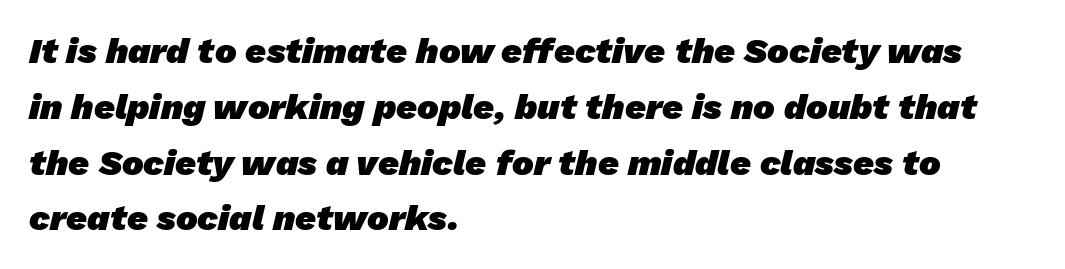
Where is the straight margin? On the left. Glance below the letters and you will spot only blank space. Honestly, the letter spacing is just normal — you wouldn't notice it. Typesetter's note: full bold, strokes at maximum text heaviness.
